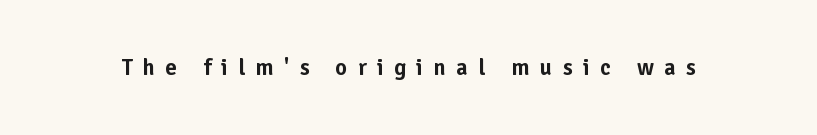
Do the letters lean? They stand straight. Quick note: underline off. There is plenty of visible air inserted between adjacent glyphs.
